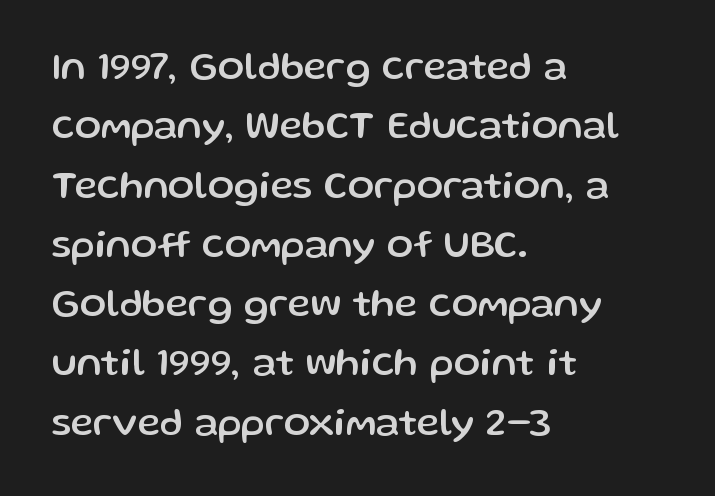
The image shows 39 px sans-serif type, upright; set left-aligned, normal line spacing (1.52x), normal letter spacing, not underlined; low stroke contrast and a medium x-height.
